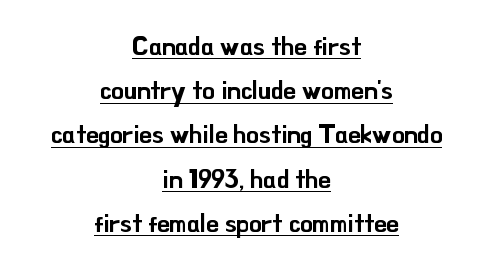
Q: Is the text italic (slanted)? A: No, it is upright.
Q: Is the text underlined? A: Yes.
Q: How is the paragraph aligned? A: Centered.
Q: Is the spacing between letters normal or unusually wide? A: Normal.
